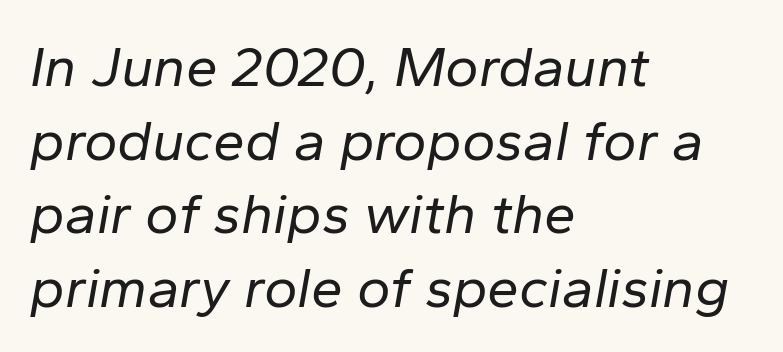
Q: Is the text bold? A: No.
Q: Is the text italic (slanted)? A: Yes, it leans right by about 10 degrees.
Q: Is the text underlined? A: No.
Q: How is the paragraph aligned? A: Left-aligned.
Q: Is the spacing between letters normal or unusually wide? A: Normal.
Q: Is the spacing between lines tight, normal or loose? A: Normal.
Q: Width (condensed, normal, or wide)? A: Normal.
Q: Stroke contrast? A: Low.
Q: x-height? A: Medium.
Q: Monospaced? A: No.
